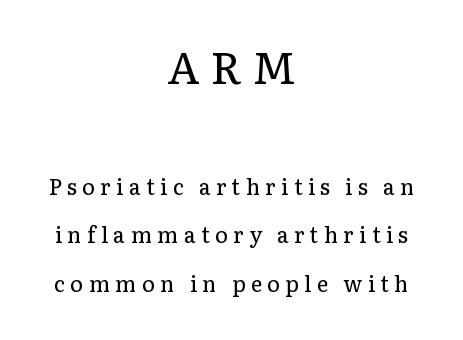
{"serif": "yes", "italic": "no", "bold": "no", "weight": "regular", "width": "normal", "stroke_contrast": "low", "x_height": "medium", "monospaced": "no", "underline": "no", "align": "center", "line_spacing": "loose", "line_spacing_ratio": 2.2, "letter_spacing": "wide", "letter_spacing_em": 0.24, "larger_block": "first", "size_ratio": 2.0, "glyph_px": 44}
